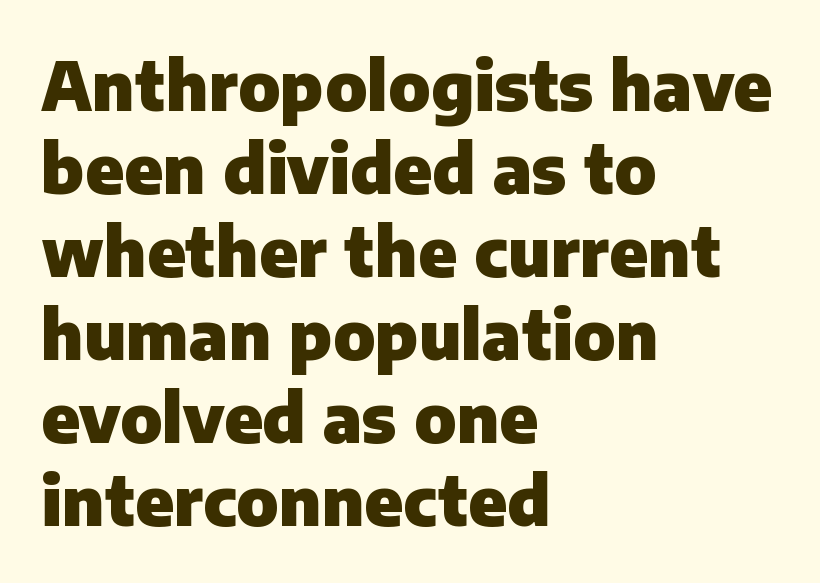
{"serif": "no", "italic": "no", "bold": "yes", "weight": "heavy", "width": "normal", "stroke_contrast": "low", "x_height": "medium", "monospaced": "no", "underline": "no", "align": "left", "line_spacing_ratio": 1.24, "letter_spacing": "normal", "letter_spacing_em": 0.0, "glyph_px": 67}
